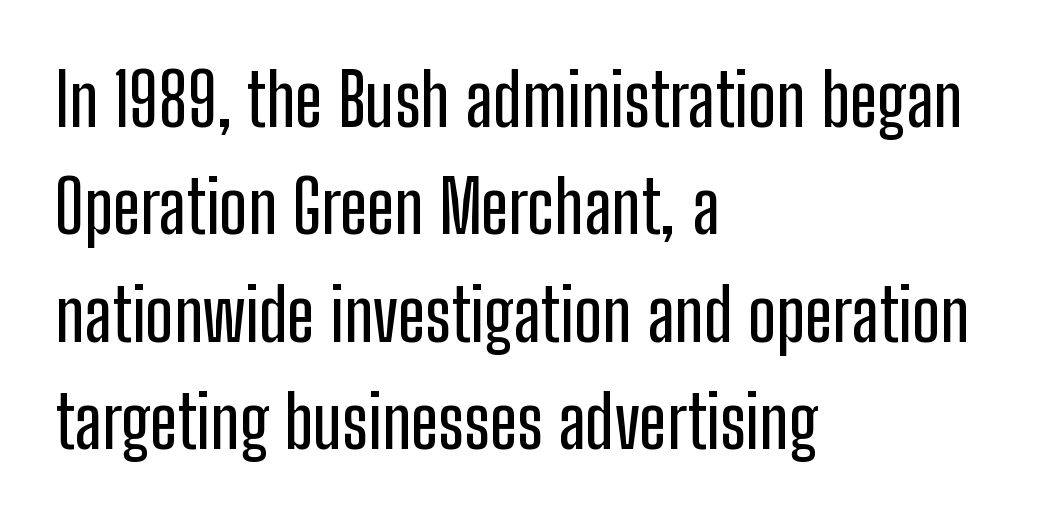
{"serif": "no", "italic": "no", "width": "condensed", "stroke_contrast": "low", "x_height": "medium", "monospaced": "no", "underline": "no", "align": "left", "line_spacing": "normal", "line_spacing_ratio": 1.47, "letter_spacing": "normal", "letter_spacing_em": 0.0, "glyph_px": 73}
